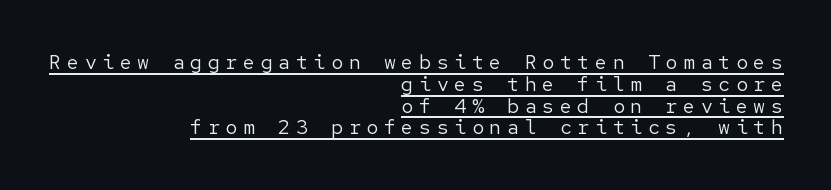
The image shows 20 px text type, upright; set right-aligned, tight line spacing (1.09x), unusually wide letter spacing (+0.28 em), underlined.
